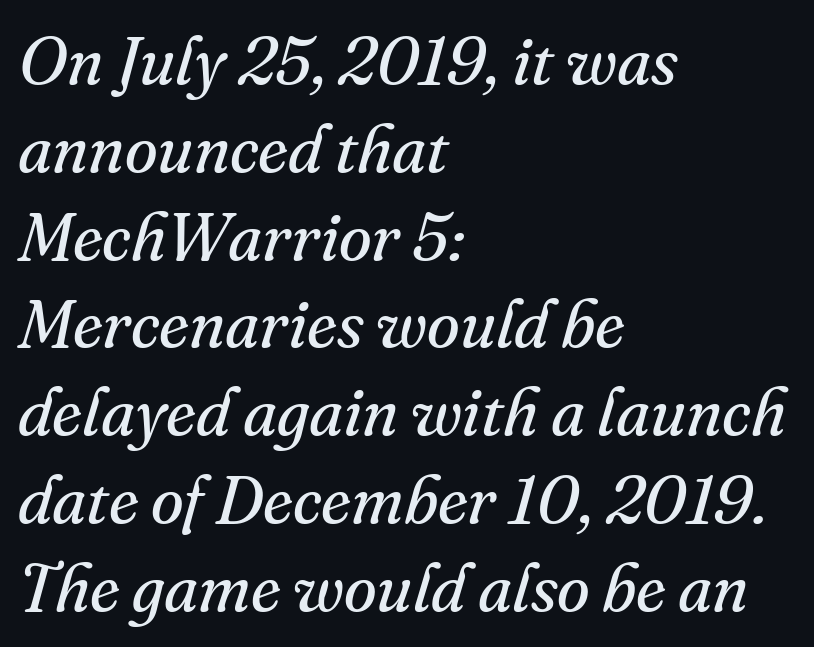
The image shows 67 px regular-weight serif type, italic (leaning right); set left-aligned, normal line spacing (1.31x), normal letter spacing, not underlined; medium stroke contrast and a small x-height.
